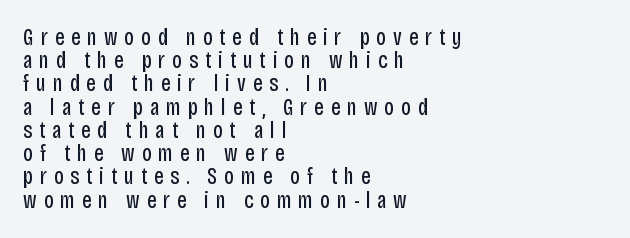
The image shows 23 px text type, upright; set left-aligned, tight line spacing (1.01x), unusually wide letter spacing (+0.3 em), not underlined.
